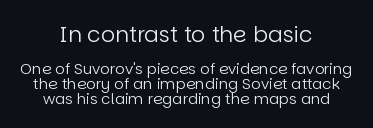
The image shows 22 px text type, upright; set centered, tight line spacing (1.0x), normal letter spacing, not underlined; the first (top) block is 1.47x larger.
